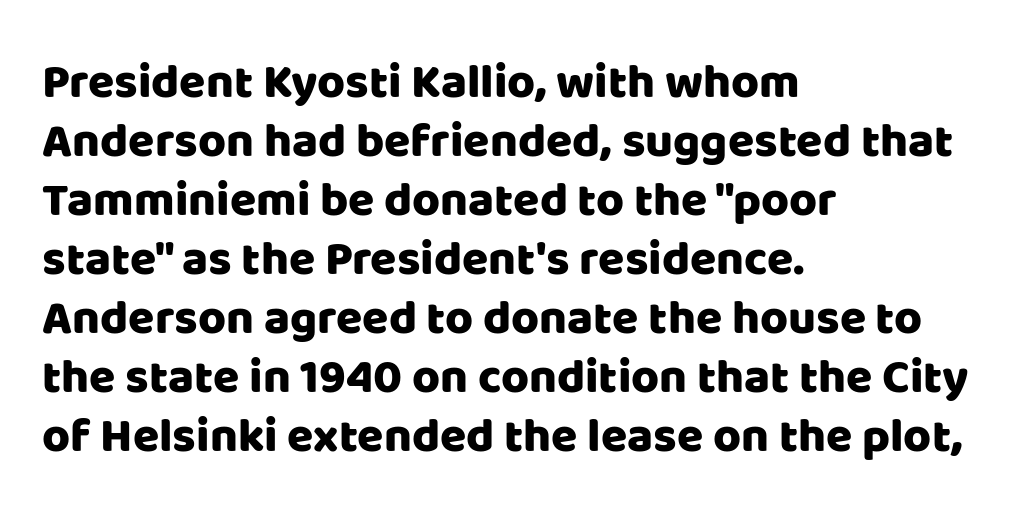
The image shows 48 px sans-serif type, upright; set left-aligned, line spacing 1.23x, normal letter spacing, not underlined; low stroke contrast and a large x-height.
